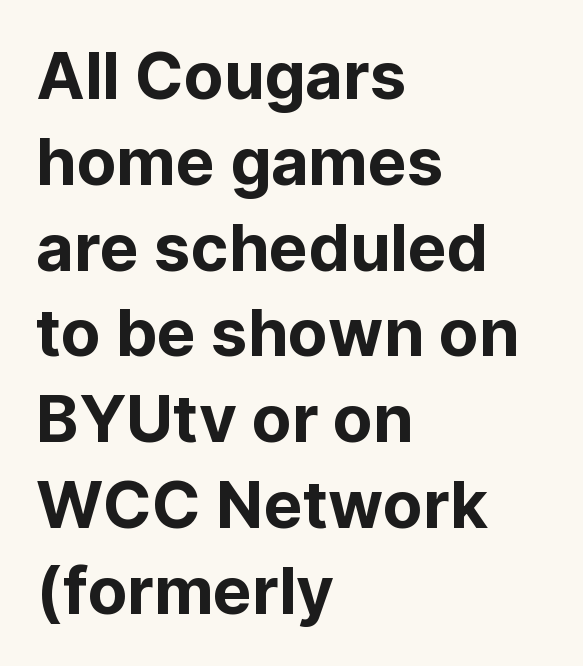
The image shows 65 px sans-serif type, upright; set left-aligned, normal line spacing (1.32x), normal letter spacing, not underlined; low stroke contrast and a medium x-height.
